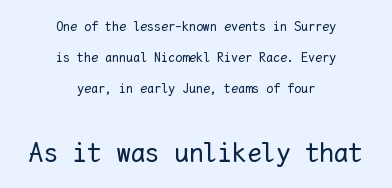
Each new line begins a long way beneath the previous one. Spacing verdict: monospaced, one width for all characters. Which margin do the lines hug? Neither — every line sits in the middle. Only glyphs here, with clear space below each row. This is roman type, the default non-slanted kind. The following chunk of copy outweighs the initial chunk in type size.
